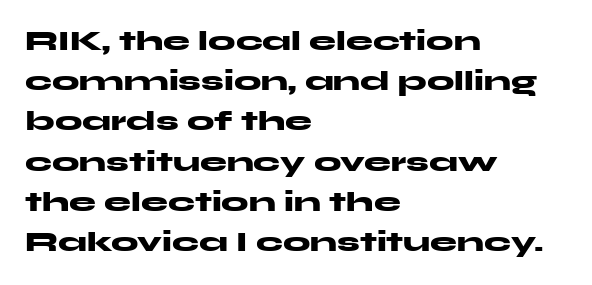
{"italic": "no", "bold": "yes", "underline": "no", "align": "left", "line_spacing": "normal", "line_spacing_ratio": 1.49, "letter_spacing": "normal", "letter_spacing_em": 0.0, "glyph_px": 27}
